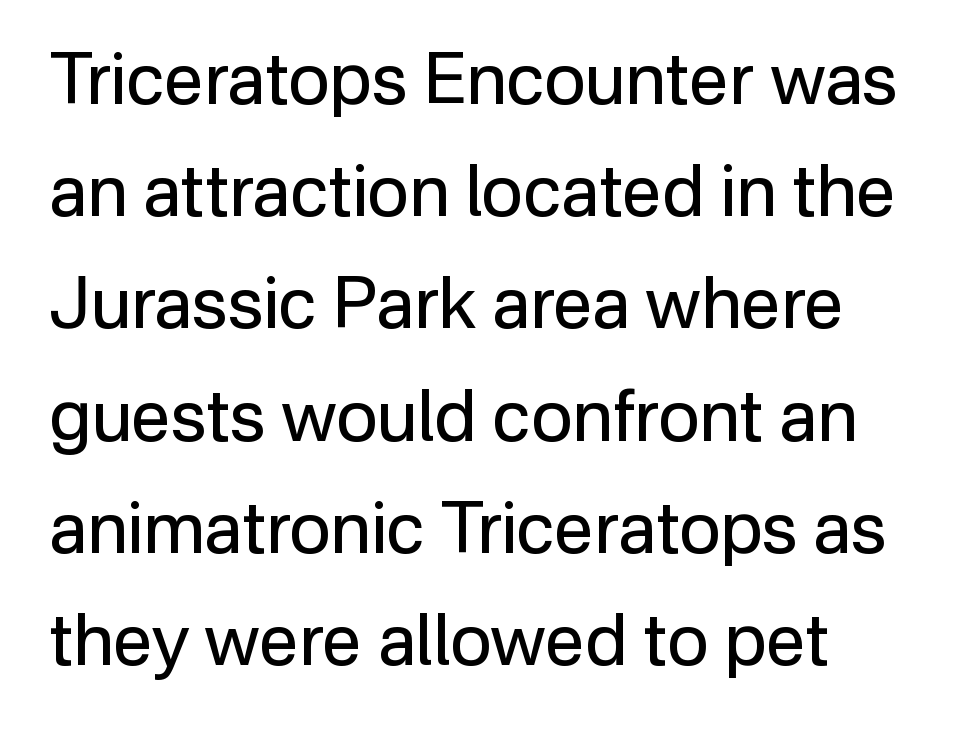
Compared with a centered layout, this one pins lines to the left instead. The passage shown stacks its lines at a standard gap. Notice how the stems are strictly vertical — no italics here. The strokes carry an ordinary text weight at most. The passage shown has conventional tracking throughout.
